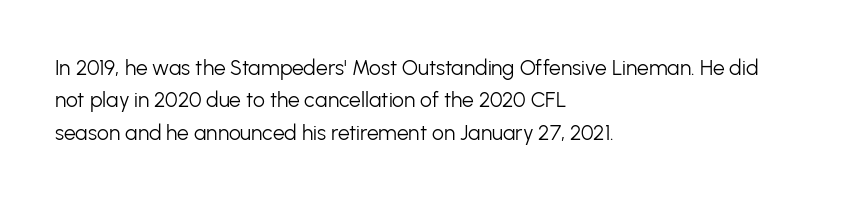
{"italic": "no", "bold": "no", "underline": "no", "align": "left", "line_spacing": "normal", "line_spacing_ratio": 1.54, "letter_spacing": "normal", "letter_spacing_em": 0.0, "glyph_px": 21}
